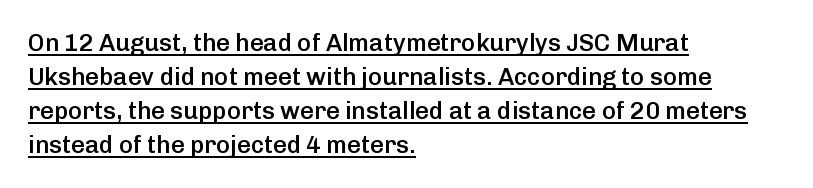
{"italic": "no", "bold": "semi", "underline": "yes", "align": "left", "line_spacing": "normal", "line_spacing_ratio": 1.42, "letter_spacing": "normal", "letter_spacing_em": 0.0, "glyph_px": 24}
